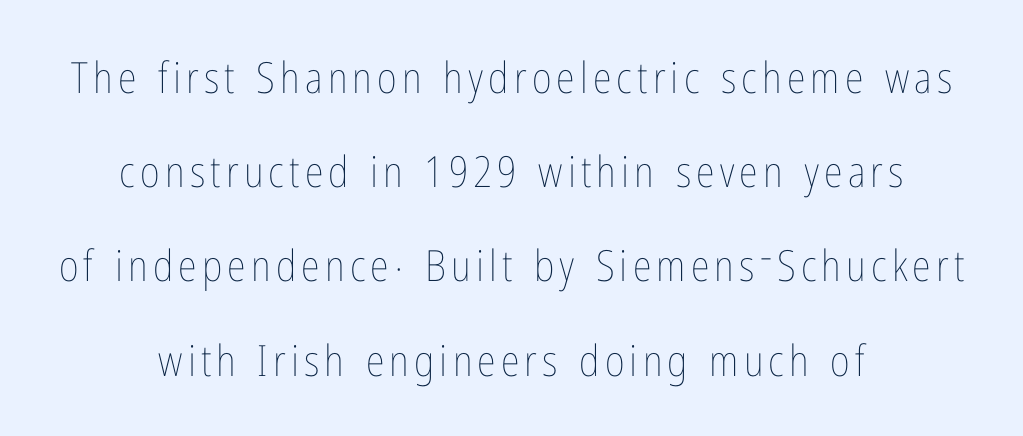
{"italic": "no", "bold": "no", "weight": "thin", "width": "condensed", "stroke_contrast": "low", "x_height": "medium", "monospaced": "no", "underline": "no", "align": "center", "line_spacing": "loose", "line_spacing_ratio": 2.19, "glyph_px": 43}
